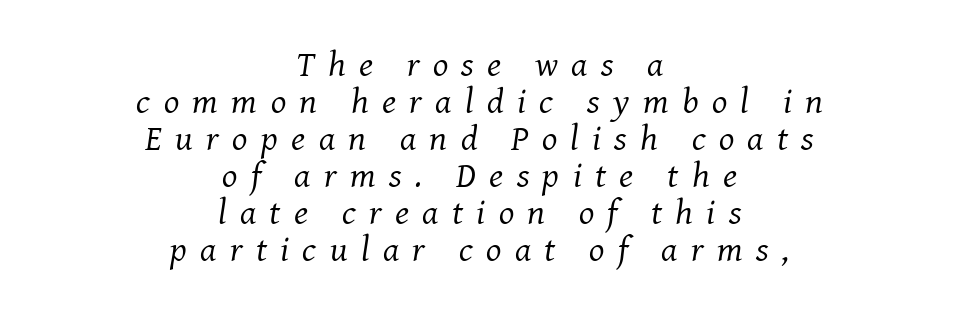
{"serif": "yes", "italic": "yes", "lean": "right", "slant_degrees": 8, "bold": "no", "weight": "regular", "width": "normal", "stroke_contrast": "medium", "x_height": "medium", "monospaced": "no", "underline": "no", "align": "center", "line_spacing": "tight", "line_spacing_ratio": 1.03, "letter_spacing": "wide", "letter_spacing_em": 0.37, "glyph_px": 36}
